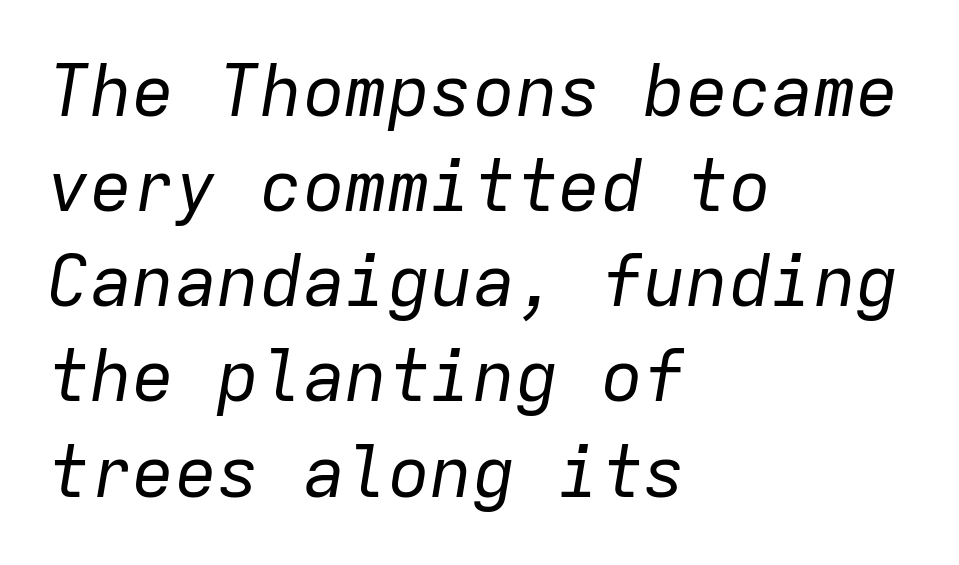
Q: Is the text bold? A: No.
Q: Is the text italic (slanted)? A: Yes, it leans right by about 9 degrees.
Q: Is the text underlined? A: No.
Q: How is the paragraph aligned? A: Left-aligned.
Q: Is the spacing between letters normal or unusually wide? A: Normal.
Q: Is the spacing between lines tight, normal or loose? A: Normal.
Q: Width (condensed, normal, or wide)? A: Normal.
Q: Stroke contrast? A: Low.
Q: x-height? A: Medium.
Q: Monospaced? A: Yes.
